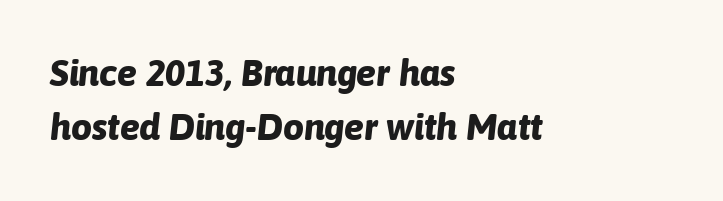
The image shows 37 px bold type, italic (leaning right); set left-aligned, normal line spacing (1.47x), normal letter spacing, not underlined; low stroke contrast and a medium x-height.
